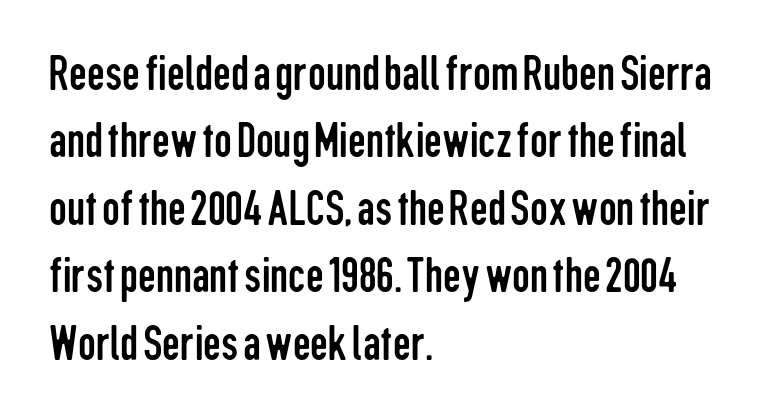
{"serif": "no", "italic": "no", "bold": "no", "weight": "regular", "width": "condensed", "stroke_contrast": "low", "x_height": "medium", "monospaced": "no", "underline": "no", "align": "left", "line_spacing": "normal", "line_spacing_ratio": 1.35, "letter_spacing": "normal", "letter_spacing_em": 0.0, "glyph_px": 50}
